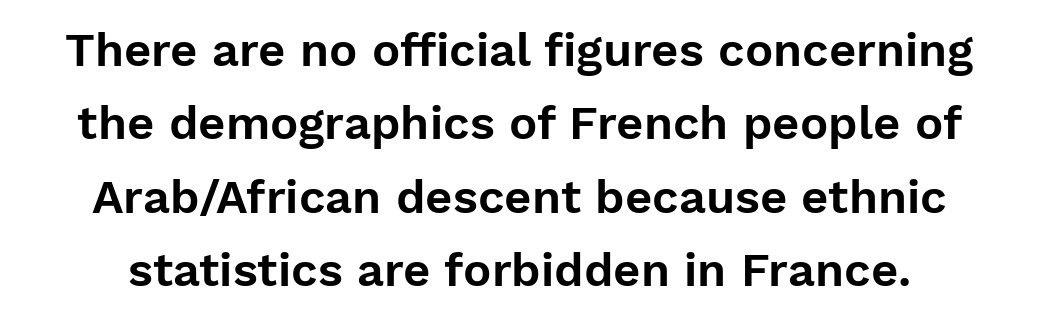
{"serif": "no", "italic": "no", "width": "normal", "stroke_contrast": "low", "x_height": "medium", "monospaced": "no", "underline": "no", "line_spacing": "normal", "line_spacing_ratio": 1.56, "letter_spacing": "normal", "letter_spacing_em": 0.0, "glyph_px": 47}
